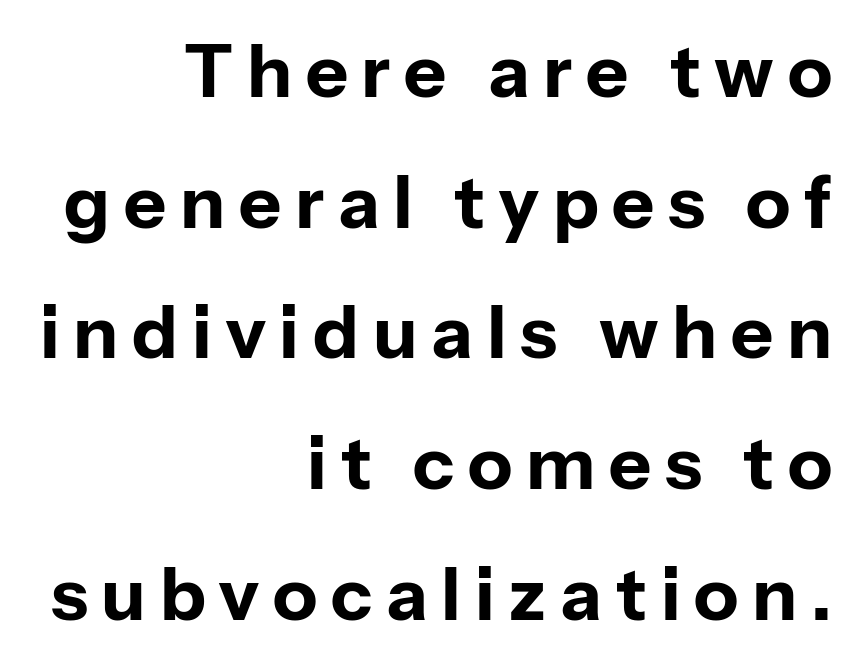
{"serif": "no", "italic": "no", "bold": "yes", "weight": "bold", "width": "normal", "stroke_contrast": "low", "x_height": "medium", "monospaced": "no", "underline": "no", "align": "right", "line_spacing_ratio": 1.79, "glyph_px": 73}
